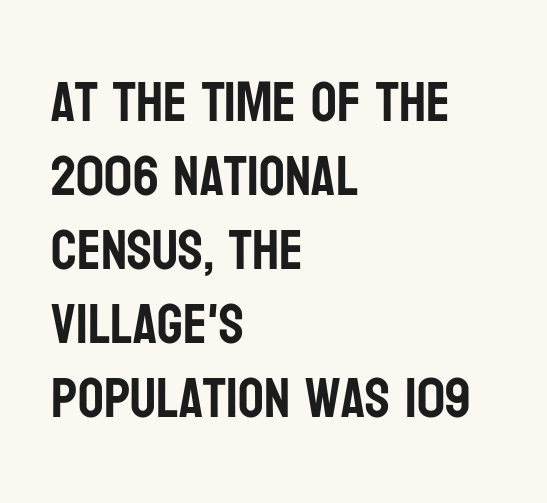
Q: Is the text italic (slanted)? A: No, it is upright.
Q: Is the typeface a serif or a sans-serif typeface? A: Sans-serif.
Q: Is the text underlined? A: No.
Q: How is the paragraph aligned? A: Left-aligned.
Q: Is the spacing between letters normal or unusually wide? A: Normal.
Q: Is the spacing between lines tight, normal or loose? A: Normal.
Q: Width (condensed, normal, or wide)? A: Condensed.
Q: Stroke contrast? A: Low.
Q: x-height? A: Large.
Q: Monospaced? A: No.
